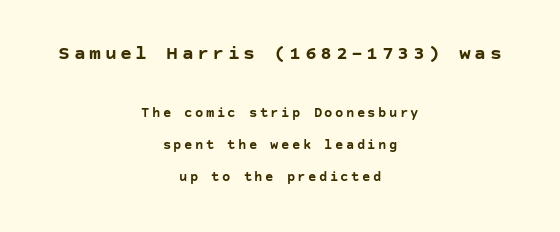
The image shows 20 px bold type, upright; set centered, loose line spacing (2.3x), not underlined; the first (top) block is 1.43x larger.
